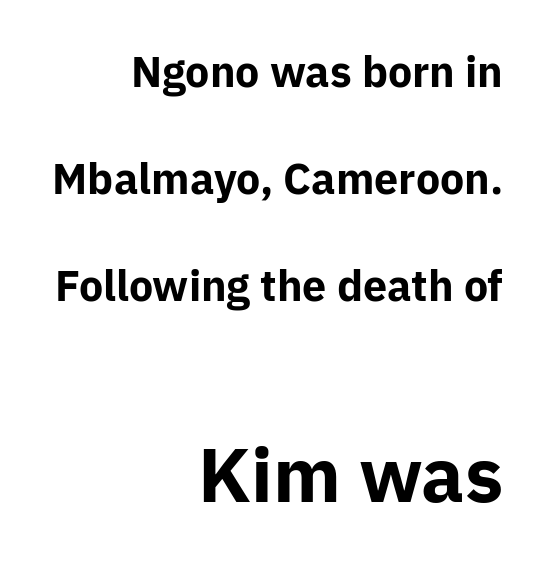
{"serif": "no", "italic": "no", "bold": "yes", "weight": "bold", "width": "normal", "stroke_contrast": "low", "x_height": "medium", "monospaced": "no", "underline": "no", "align": "right", "line_spacing": "loose", "line_spacing_ratio": 2.49, "letter_spacing": "normal", "letter_spacing_em": 0.0, "larger_block": "second", "size_ratio": 1.77, "glyph_px": 76}
